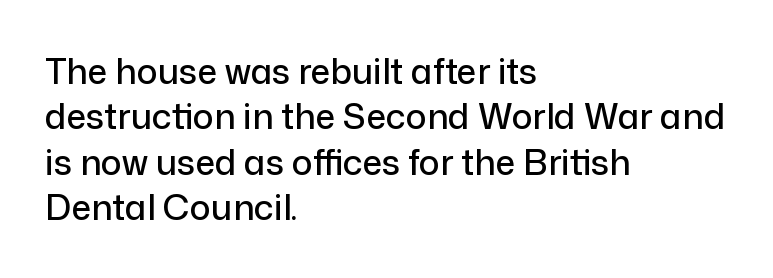
Q: Is the text italic (slanted)? A: No, it is upright.
Q: Is the typeface a serif or a sans-serif typeface? A: Sans-serif.
Q: Is the text underlined? A: No.
Q: How is the paragraph aligned? A: Left-aligned.
Q: Is the spacing between letters normal or unusually wide? A: Normal.
Q: Is the spacing between lines tight, normal or loose? A: Normal.
Q: Width (condensed, normal, or wide)? A: Normal.
Q: Stroke contrast? A: Low.
Q: x-height? A: Medium.
Q: Monospaced? A: No.
